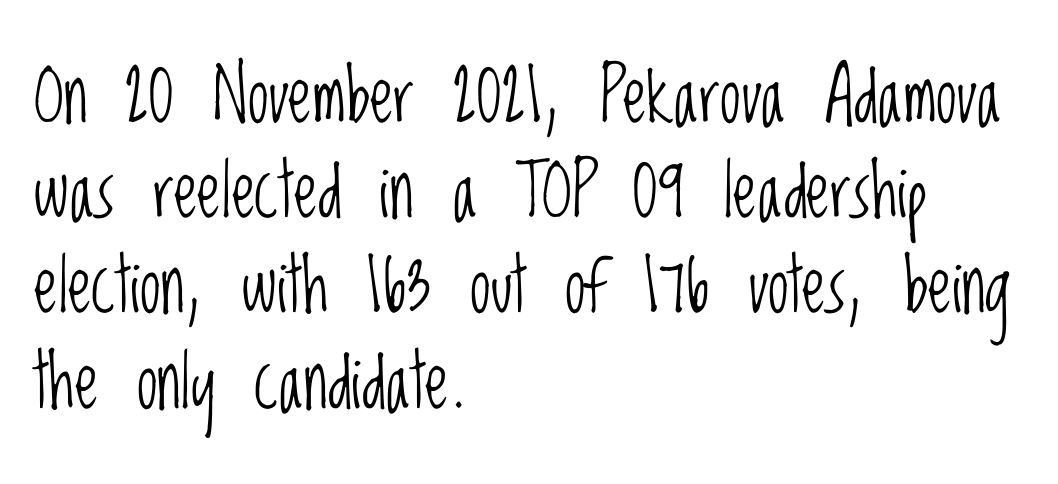
A typesetter would label this face a sans. Letters rest on an invisible, unmarked baseline. Is the type heavy? It reads as light-to-regular instead. Summary of vertical rhythm: regular, with standard interline spacing. Unlike italic type, these characters show no tilt at all. Typeset ragged right — the left edge is the straight one.
